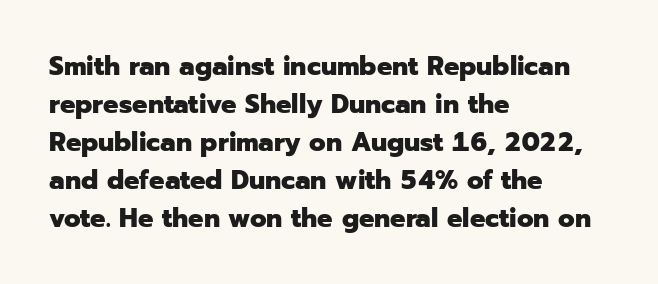
{"italic": "no", "bold": "yes", "underline": "no", "align": "left", "line_spacing": "normal", "line_spacing_ratio": 1.41, "letter_spacing": "normal", "letter_spacing_em": 0.0, "glyph_px": 27}
